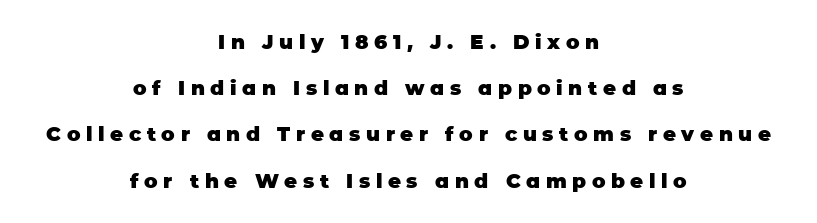
{"italic": "no", "bold": "yes", "underline": "no", "align": "center", "line_spacing": "loose", "line_spacing_ratio": 2.31, "letter_spacing": "wide", "letter_spacing_em": 0.28, "glyph_px": 20}
